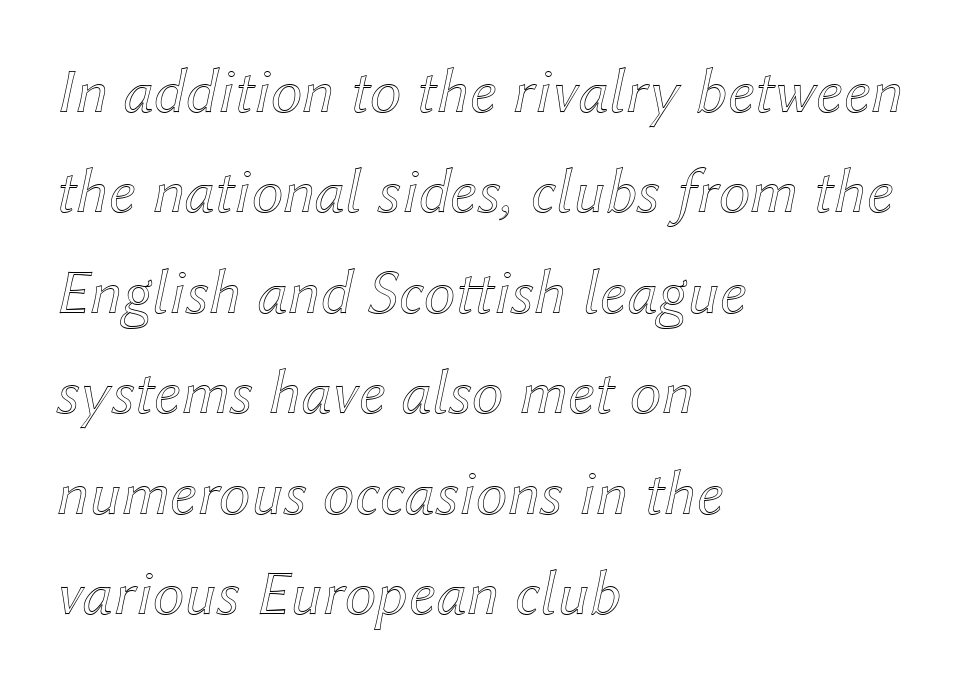
Q: Is the text italic (slanted)? A: Yes, it leans right by about 12 degrees.
Q: Is the text underlined? A: No.
Q: How is the paragraph aligned? A: Left-aligned.
Q: Is the spacing between letters normal or unusually wide? A: Normal.
Q: Is the spacing between lines tight, normal or loose? A: Normal.
Q: Width (condensed, normal, or wide)? A: Normal.
Q: x-height? A: Medium.
Q: Monospaced? A: No.
